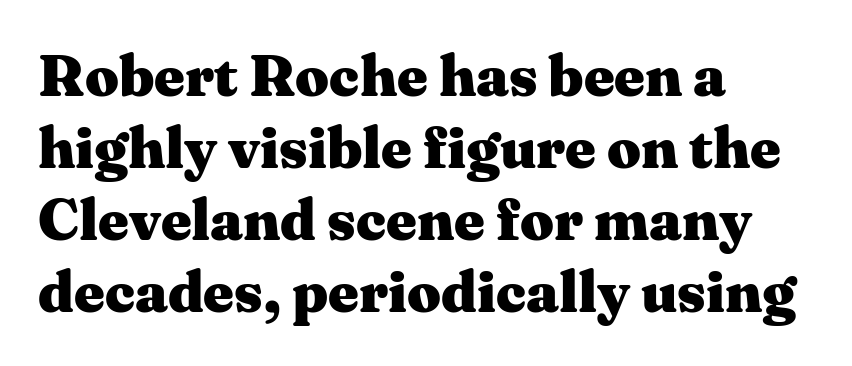
{"serif": "yes", "italic": "no", "bold": "yes", "weight": "heavy", "width": "wide", "stroke_contrast": "medium", "x_height": "medium", "monospaced": "no", "underline": "no", "align": "left", "line_spacing_ratio": 1.22, "letter_spacing": "normal", "letter_spacing_em": 0.0, "glyph_px": 59}
